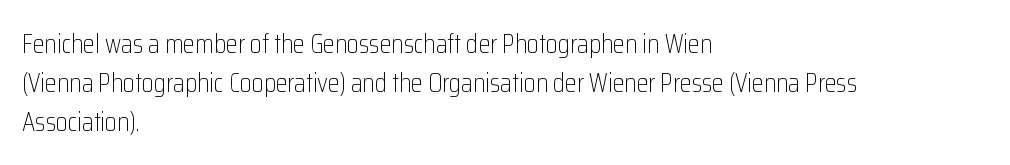
Q: Is the text bold? A: No.
Q: Is the text italic (slanted)? A: No, it is upright.
Q: Is the text underlined? A: No.
Q: How is the paragraph aligned? A: Left-aligned.
Q: Is the spacing between letters normal or unusually wide? A: Normal.
Q: Is the spacing between lines tight, normal or loose? A: Normal.
